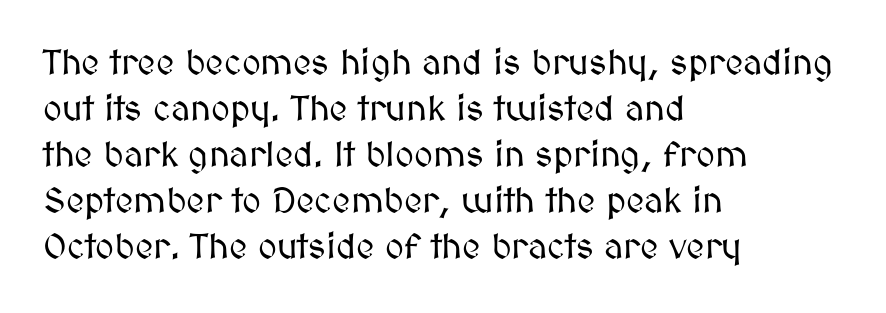
{"italic": "no", "width": "normal", "stroke_contrast": "medium", "x_height": "medium", "monospaced": "no", "underline": "no", "align": "left", "line_spacing": "normal", "line_spacing_ratio": 1.28, "letter_spacing": "normal", "letter_spacing_em": 0.0, "glyph_px": 36}
